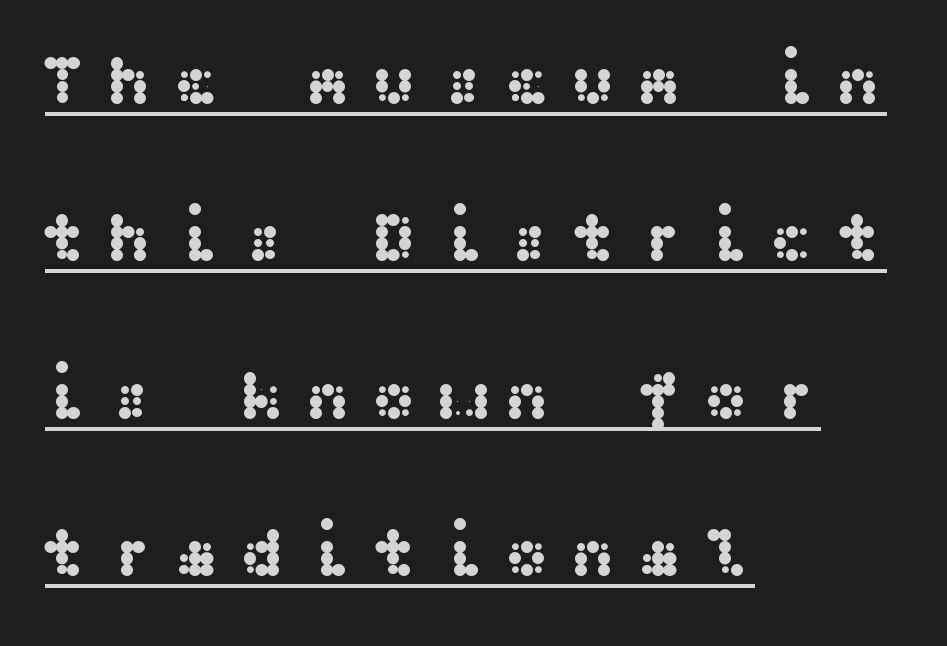
The image shows 70 px wide sans-serif type, upright; set left-aligned, loose line spacing (2.25x), unusually wide letter spacing (+0.28 em), underlined; medium stroke contrast and a medium x-height.
